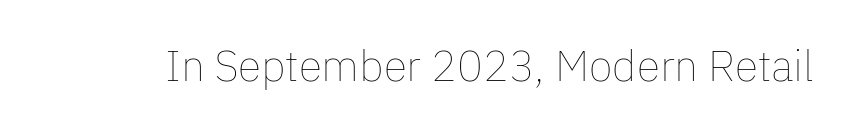
Letters have the restrained weight of plain body copy at most. No extra tracking has been applied to these lines. A clean baseline with only descenders dipping below it. Note the varied advance widths — an 'i' is clearly narrower than an 'm'.
